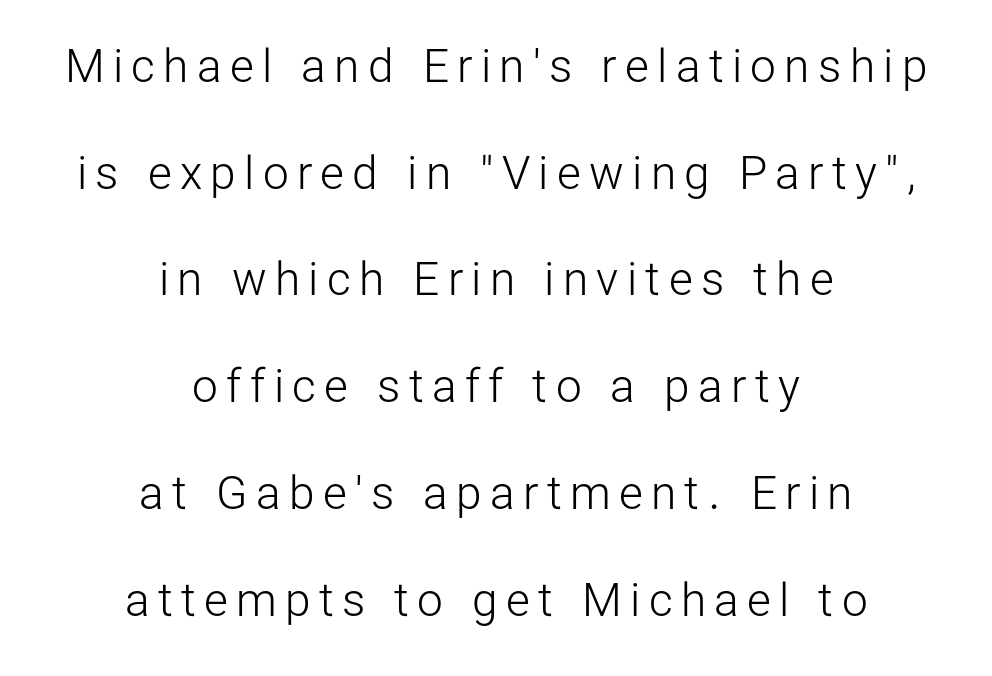
Stem width sits at or under what a default text font uses. Character widths vary here, with narrow letters taking less room than wide ones. A clean baseline with only descenders dipping below it. Visually the block forms a symmetrical silhouette, jagged on both flanks.
